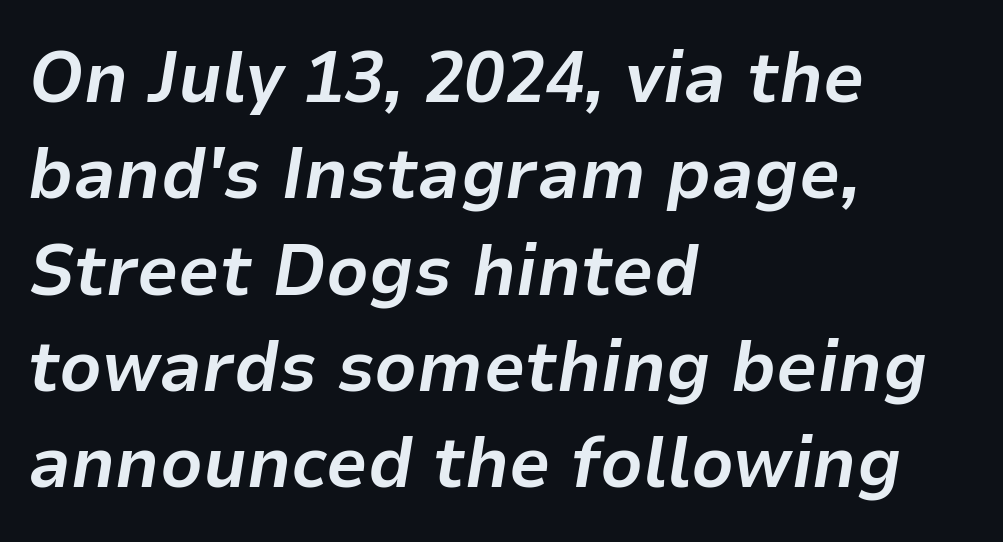
Character widths vary here, with narrow letters taking less room than wide ones. The rendering keeps characters at their native spacing. The gap between lines stays unmarked. Stroke thickness is high; the sample reads as a true bold. Left-aligned paragraph, ragged on the right. A typesetter would mark this as italic.
